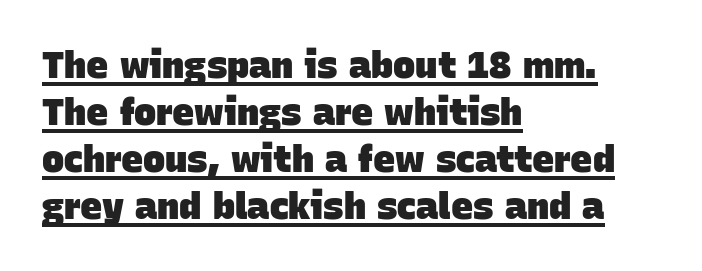
The image shows 37 px heavy sans-serif type; set left-aligned, normal line spacing (1.27x), normal letter spacing, underlined; low stroke contrast and a large x-height.
